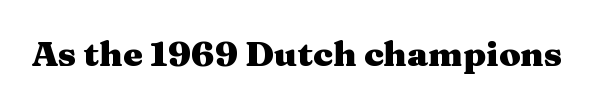
This sample has the flowing, uneven cadence of proportional lettering. Underline: absent. Typesetter's note: full bold, strokes at maximum text heaviness. The text was rendered using a seriffed face with decorative stroke endings. In terms of posture, this sample is upright. Characters follow at the spacing the type designer built in.
